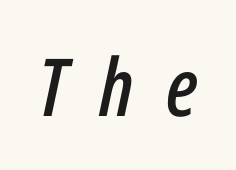
{"italic": "yes", "lean": "right", "slant_degrees": 12, "width": "condensed", "stroke_contrast": "low", "x_height": "medium", "monospaced": "no", "underline": "no", "letter_spacing": "wide", "letter_spacing_em": 0.4, "glyph_px": 80}
